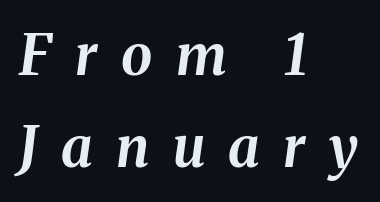
The image shows 56 px bold type, italic (leaning right); set left-aligned, normal line spacing (1.64x), unusually wide letter spacing (+0.42 em), not underlined; medium stroke contrast and a medium x-height.
